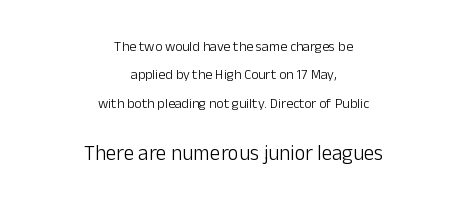
Q: Is the text bold? A: No.
Q: Is the text italic (slanted)? A: No, it is upright.
Q: Is the text underlined? A: No.
Q: How is the paragraph aligned? A: Centered.
Q: Is the spacing between letters normal or unusually wide? A: Normal.
Q: Is the spacing between lines tight, normal or loose? A: Loose.
Q: Which block of text is set in a larger size, the first (top) or the second (bottom)? A: The second (bottom) one.
